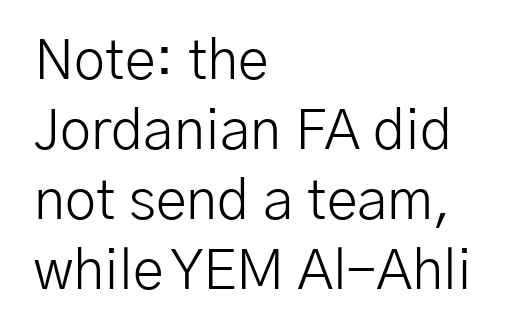
The line-height multiplier appears to be the usual default. The type sits square on the baseline with zero lean. The text was rendered using a sans face with plain stroke endings. Anything drawn beneath the words? Only blank space.
